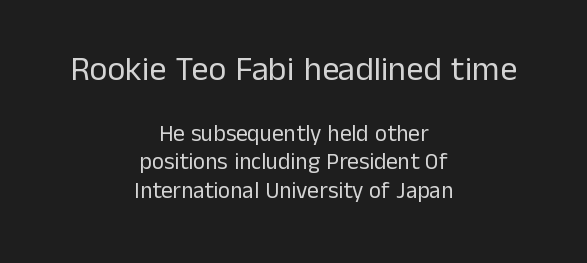
No feet cap the strokes, marking this as sans-serif type. Of the two passages, the one on top uses the larger point size. The face used here is proportionally spaced, like ordinary book or web type. The typeface has the unassuming heft of standard copy or less.
